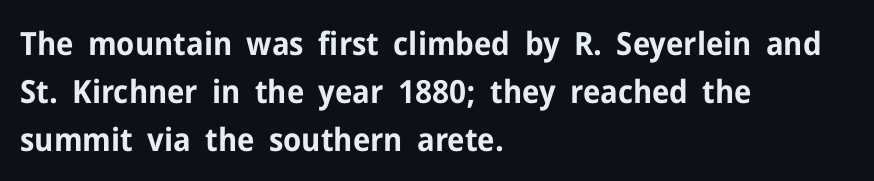
Q: Is the text bold? A: Yes.
Q: Is the text italic (slanted)? A: No, it is upright.
Q: Is the typeface a serif or a sans-serif typeface? A: Sans-serif.
Q: Is the text underlined? A: No.
Q: How is the paragraph aligned? A: Left-aligned.
Q: Is the spacing between letters normal or unusually wide? A: Normal.
Q: Is the spacing between lines tight, normal or loose? A: Normal.
Q: Width (condensed, normal, or wide)? A: Normal.
Q: Stroke contrast? A: Low.
Q: x-height? A: Medium.
Q: Monospaced? A: No.
